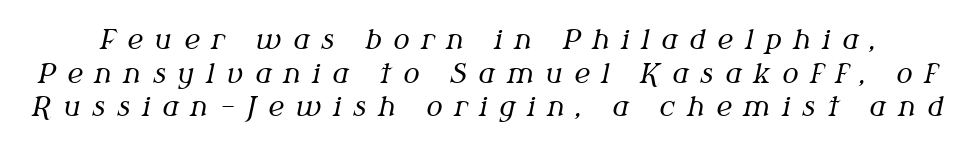
The image shows 27 px text type, italic (leaning right); set normal line spacing (1.25x), unusually wide letter spacing (+0.44 em), not underlined.
